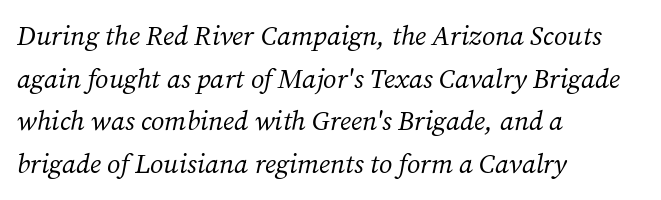
Q: Is the text bold? A: No.
Q: Is the text italic (slanted)? A: Yes, it leans right by about 12 degrees.
Q: Is the text underlined? A: No.
Q: How is the paragraph aligned? A: Left-aligned.
Q: Is the spacing between letters normal or unusually wide? A: Normal.
Q: Is the spacing between lines tight, normal or loose? A: Normal.
